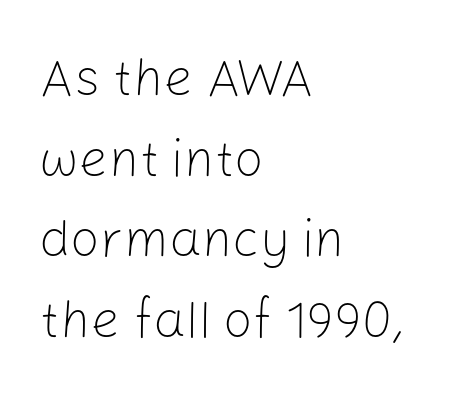
The image shows 52 px light sans-serif type, upright; set left-aligned, normal line spacing (1.55x), normal letter spacing, not underlined; low stroke contrast and a medium x-height.
